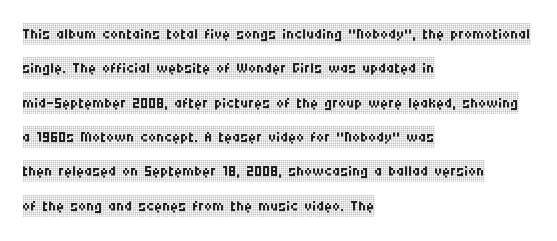
The image shows 22 px text type, upright; set left-aligned, normal line spacing (1.56x), normal letter spacing, not underlined.
